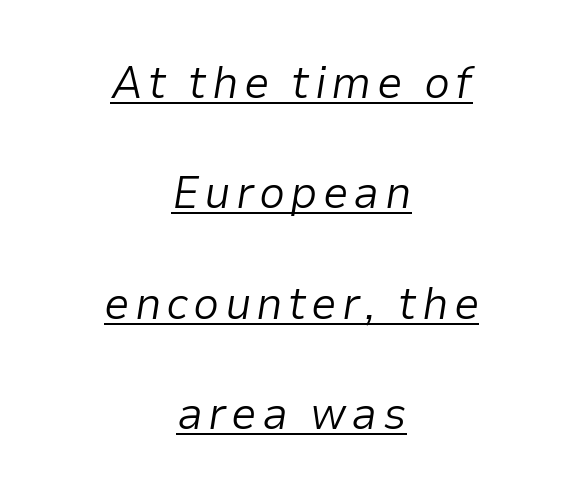
The image shows 46 px light type, italic (leaning right); set centered, loose line spacing (2.4x), underlined; low stroke contrast and a medium x-height.
